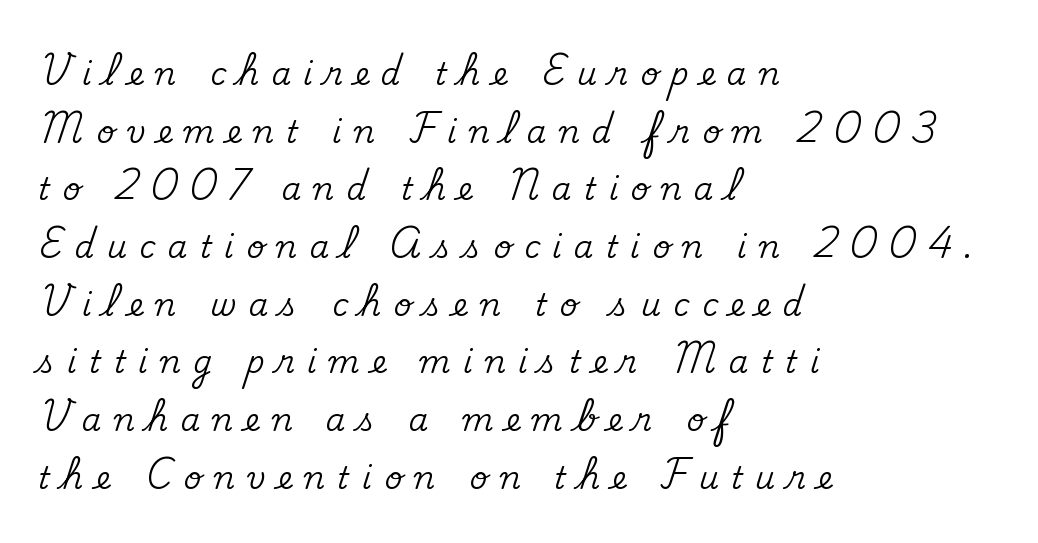
The setting favours the left margin, as ordinary paragraphs usually do. Anything drawn beneath the words? Only blank space. A typesetter would call this proportional, since set widths differ per character. Tracking here is generous; glyphs stand well apart from one another.
